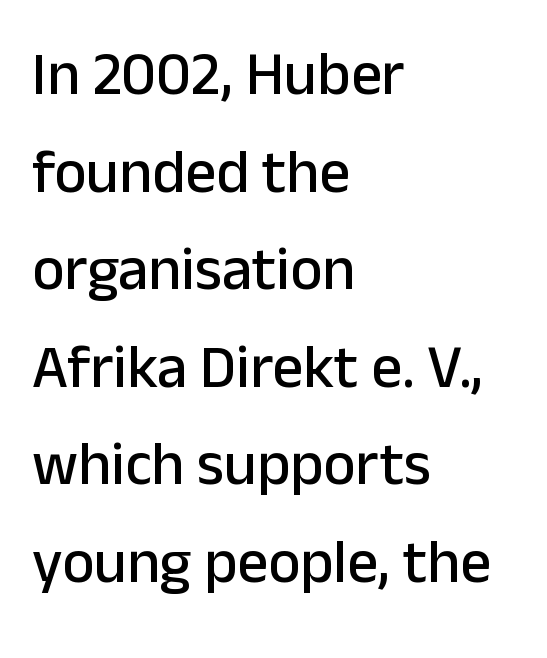
{"serif": "no", "italic": "no", "width": "normal", "stroke_contrast": "low", "x_height": "medium", "monospaced": "no", "underline": "no", "align": "left", "line_spacing": "normal", "line_spacing_ratio": 1.6, "letter_spacing": "normal", "letter_spacing_em": 0.0, "glyph_px": 61}
